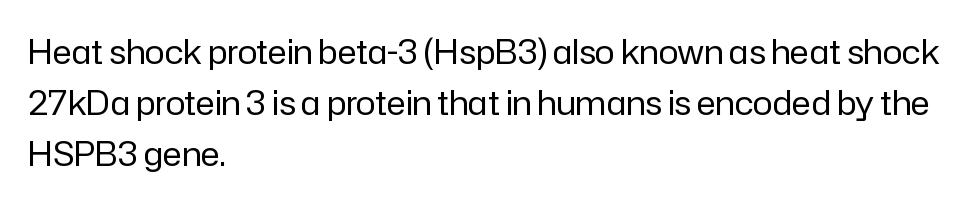
{"serif": "no", "italic": "no", "bold": "no", "weight": "regular", "width": "normal", "stroke_contrast": "low", "x_height": "medium", "monospaced": "no", "underline": "no", "align": "left", "line_spacing": "normal", "line_spacing_ratio": 1.55, "letter_spacing": "normal", "letter_spacing_em": 0.0, "glyph_px": 33}
